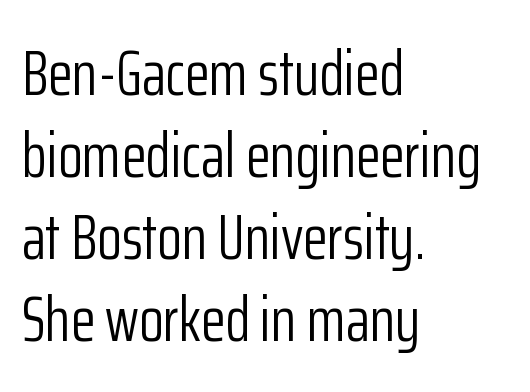
Q: Is the text bold? A: No.
Q: Is the text italic (slanted)? A: No, it is upright.
Q: Is the typeface a serif or a sans-serif typeface? A: Sans-serif.
Q: Is the text underlined? A: No.
Q: How is the paragraph aligned? A: Left-aligned.
Q: Is the spacing between letters normal or unusually wide? A: Normal.
Q: Is the spacing between lines tight, normal or loose? A: Normal.
Q: Width (condensed, normal, or wide)? A: Condensed.
Q: Stroke contrast? A: Low.
Q: x-height? A: Medium.
Q: Monospaced? A: No.
